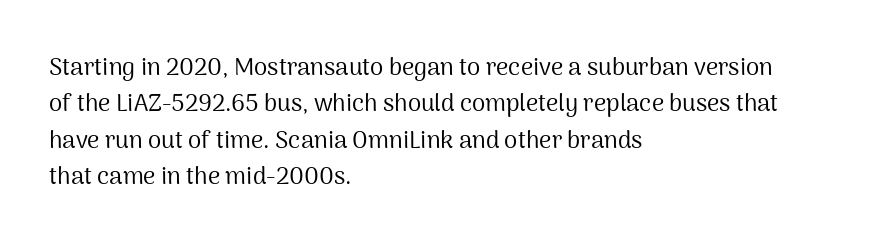
{"italic": "no", "bold": "no", "underline": "no", "align": "left", "line_spacing": "normal", "line_spacing_ratio": 1.52, "letter_spacing": "normal", "letter_spacing_em": 0.0, "glyph_px": 24}
